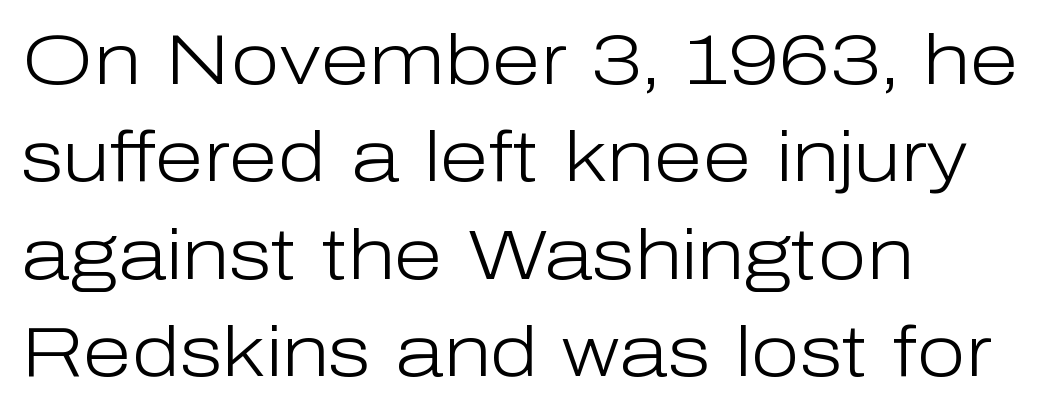
Bare-footed words on every line. The block of text has a typical density, with ordinary space between rows. This sample has the flowing, uneven cadence of proportional lettering. Nothing unusual about the tracking: characters are spaced as the font intends.
